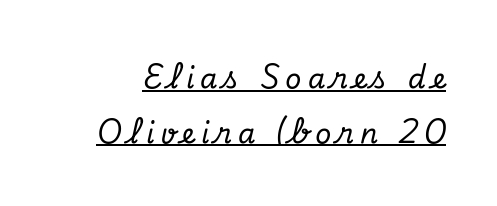
The image shows 28 px serif type, italic (leaning right); set loose line spacing (1.95x), unusually wide letter spacing (+0.22 em), underlined; low stroke contrast and a small x-height.
